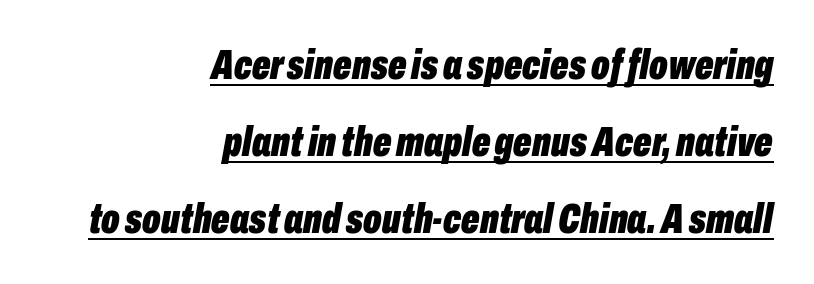
Each letter keeps its own natural width here, so spacing adapts to shape. Typeset ragged left — the right edge is the straight one. What weight is shown? A full bold with thick strokes. There's an unmistakable incline to the writing here. Words appear dense and cohesive because spacing is normal. The lettering is marked with a stroke running underneath it.
